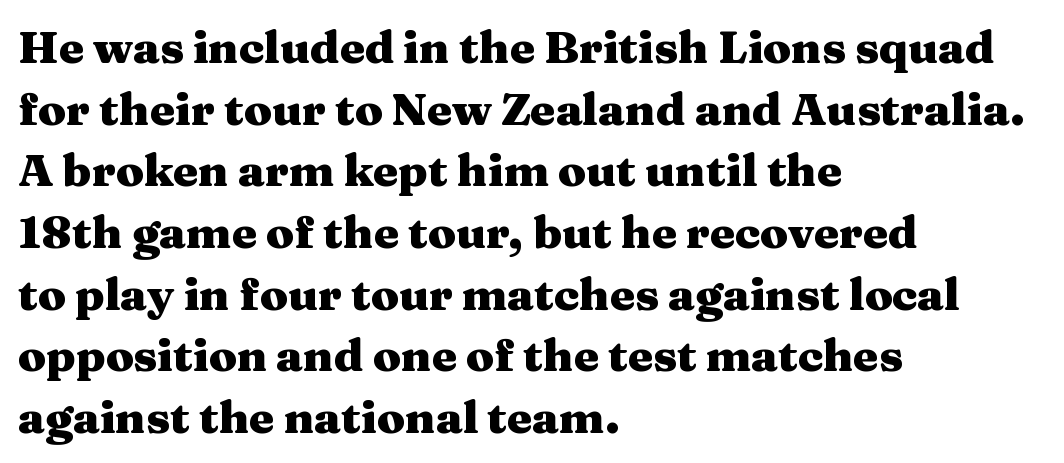
The image shows 45 px heavy, wide serif type, upright; set left-aligned, normal line spacing (1.37x), normal letter spacing, not underlined; medium stroke contrast and a medium x-height.
